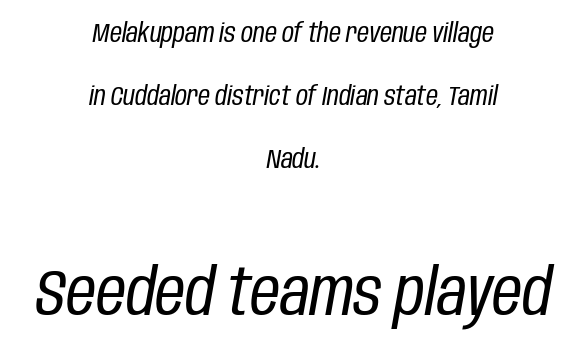
Spacing verdict: proportional, widths tailored to each character. Bare-footed words on every line. Leading: increased. The more generous point size was reserved for the lower chunk. The rendering positions every line midway between the sides. The rendering applies a slant to the glyphs.
